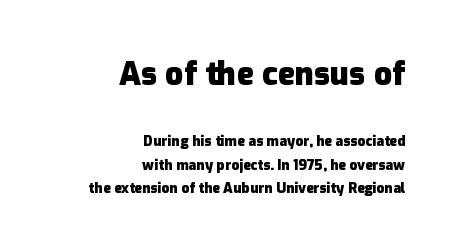
Q: Is the text bold? A: Yes.
Q: Is the text italic (slanted)? A: No, it is upright.
Q: Is the typeface a serif or a sans-serif typeface? A: Sans-serif.
Q: Is the text underlined? A: No.
Q: How is the paragraph aligned? A: Right-aligned.
Q: Is the spacing between letters normal or unusually wide? A: Normal.
Q: Is the spacing between lines tight, normal or loose? A: Normal.
Q: Which block of text is set in a larger size, the first (top) or the second (bottom)? A: The first (top) one.
Q: Width (condensed, normal, or wide)? A: Normal.
Q: Stroke contrast? A: Low.
Q: x-height? A: Medium.
Q: Monospaced? A: No.
